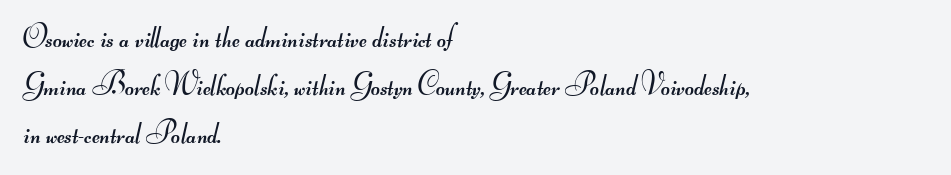
Q: Is the text bold? A: No.
Q: Is the typeface a serif or a sans-serif typeface? A: Sans-serif.
Q: Is the text underlined? A: No.
Q: How is the paragraph aligned? A: Left-aligned.
Q: Is the spacing between letters normal or unusually wide? A: Normal.
Q: Is the spacing between lines tight, normal or loose? A: Normal.
Q: Width (condensed, normal, or wide)? A: Wide.
Q: Stroke contrast? A: Medium.
Q: Monospaced? A: No.
